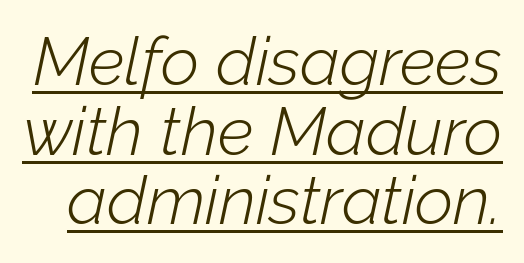
Q: Is the text bold? A: No.
Q: Is the text italic (slanted)? A: Yes, it leans right by about 12 degrees.
Q: Is the text underlined? A: Yes.
Q: Is the spacing between letters normal or unusually wide? A: Normal.
Q: Is the spacing between lines tight, normal or loose? A: Tight.
Q: Width (condensed, normal, or wide)? A: Normal.
Q: Stroke contrast? A: Low.
Q: x-height? A: Medium.
Q: Monospaced? A: No.
